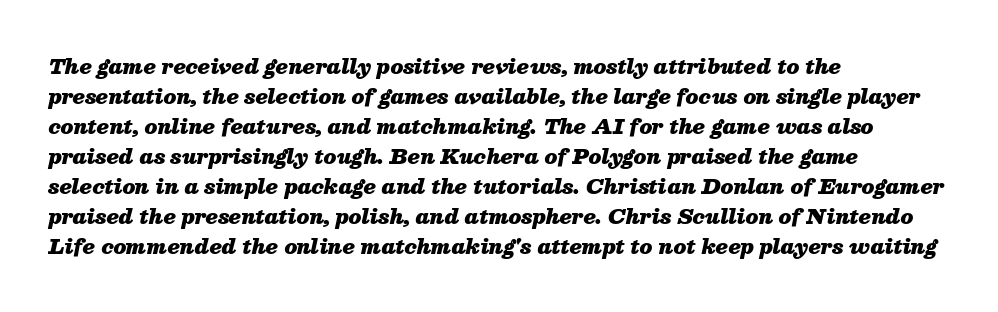
A full-strength bold gives these letters their thick strokes. Nobody touched the tracking dial on this one. This sample keeps an unexceptional amount of space between lines. Emphasis-style slanted type is in use.
